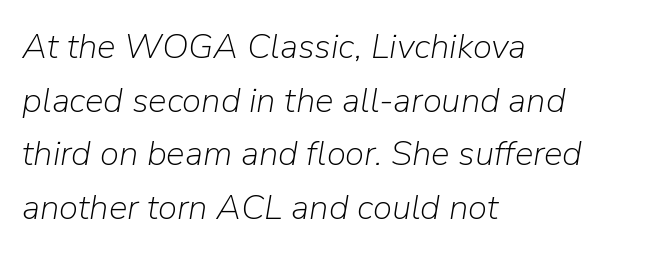
Q: Is the text bold? A: No.
Q: Is the text italic (slanted)? A: Yes, it leans right by about 9 degrees.
Q: Is the text underlined? A: No.
Q: How is the paragraph aligned? A: Left-aligned.
Q: Is the spacing between letters normal or unusually wide? A: Normal.
Q: Is the spacing between lines tight, normal or loose? A: Normal.
Q: Width (condensed, normal, or wide)? A: Normal.
Q: Stroke contrast? A: Low.
Q: x-height? A: Medium.
Q: Monospaced? A: No.
